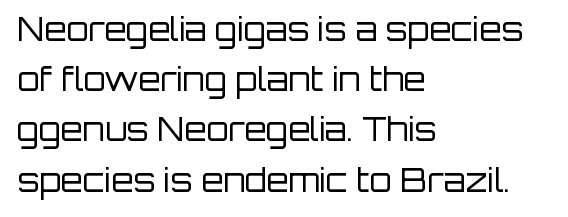
{"serif": "no", "italic": "no", "bold": "no", "weight": "regular", "width": "normal", "stroke_contrast": "low", "x_height": "large", "monospaced": "no", "underline": "no", "align": "left", "line_spacing": "normal", "line_spacing_ratio": 1.57, "letter_spacing": "normal", "letter_spacing_em": 0.0, "glyph_px": 32}
